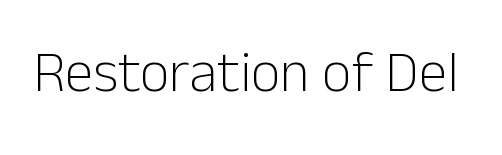
Q: Is the text bold? A: No.
Q: Is the text italic (slanted)? A: No, it is upright.
Q: Is the typeface a serif or a sans-serif typeface? A: Sans-serif.
Q: Is the text underlined? A: No.
Q: Is the spacing between letters normal or unusually wide? A: Normal.
Q: Width (condensed, normal, or wide)? A: Normal.
Q: Stroke contrast? A: Low.
Q: x-height? A: Medium.
Q: Monospaced? A: No.
